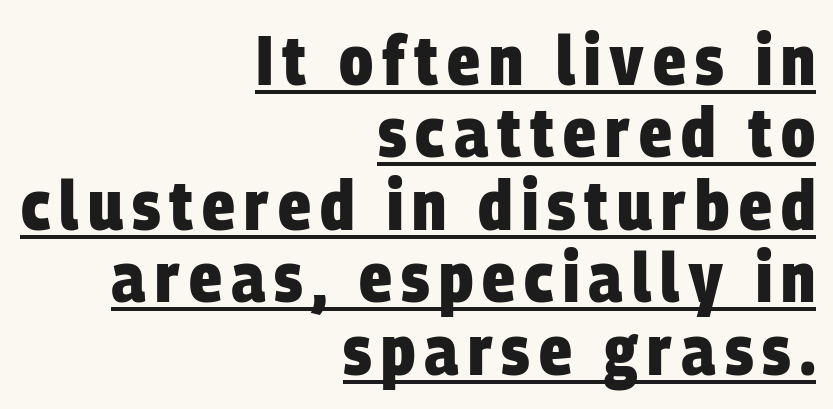
Q: Is the text bold? A: Yes.
Q: Is the typeface a serif or a sans-serif typeface? A: Sans-serif.
Q: Is the text underlined? A: Yes.
Q: How is the paragraph aligned? A: Right-aligned.
Q: Is the spacing between lines tight, normal or loose? A: Tight.
Q: Width (condensed, normal, or wide)? A: Condensed.
Q: Stroke contrast? A: Low.
Q: x-height? A: Large.
Q: Monospaced? A: No.
